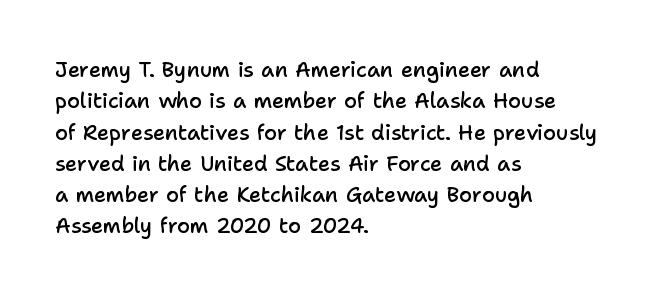
{"italic": "no", "bold": "semi", "underline": "no", "align": "left", "line_spacing": "normal", "line_spacing_ratio": 1.49, "letter_spacing": "normal", "letter_spacing_em": 0.0, "glyph_px": 21}
